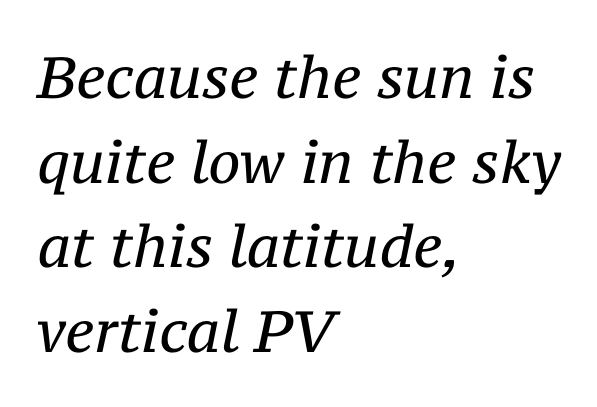
{"serif": "yes", "italic": "yes", "lean": "right", "slant_degrees": 12, "bold": "no", "weight": "regular", "width": "normal", "stroke_contrast": "medium", "x_height": "medium", "monospaced": "no", "underline": "no", "align": "left", "line_spacing": "normal", "line_spacing_ratio": 1.46, "letter_spacing": "normal", "letter_spacing_em": 0.0, "glyph_px": 58}
